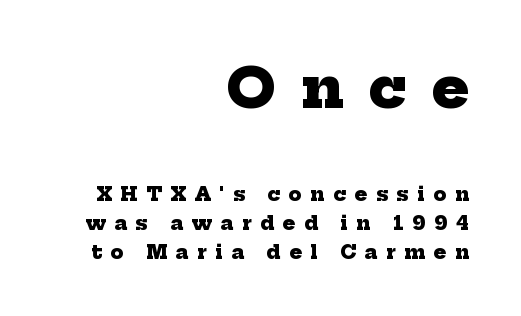
Q: Is the text bold? A: Yes.
Q: Is the typeface a serif or a sans-serif typeface? A: Serif.
Q: Is the text underlined? A: No.
Q: How is the paragraph aligned? A: Right-aligned.
Q: Is the spacing between letters normal or unusually wide? A: Unusually wide.
Q: Is the spacing between lines tight, normal or loose? A: Normal.
Q: Which block of text is set in a larger size, the first (top) or the second (bottom)? A: The first (top) one.
Q: Width (condensed, normal, or wide)? A: Normal.
Q: Stroke contrast? A: Low.
Q: x-height? A: Medium.
Q: Monospaced? A: No.
